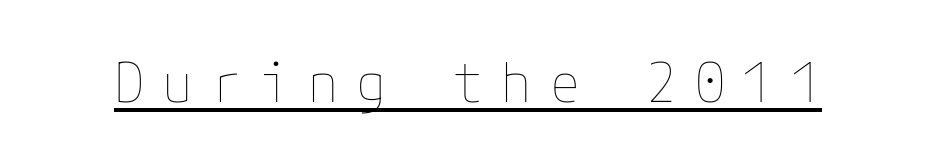
The image shows 55 px thin type, upright; set unusually wide letter spacing (+0.33 em), underlined; low stroke contrast and a medium x-height.
